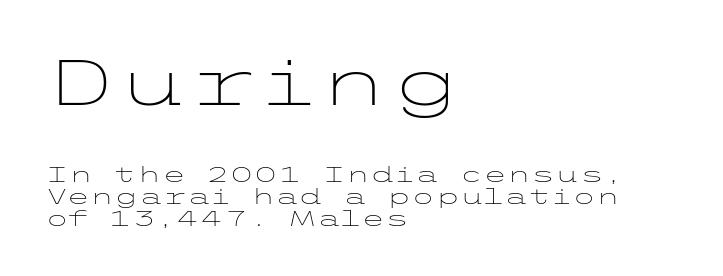
Compare the two chunks: the upper has the greater cap height. Caption: face not bold, strokes unweighted. Between one letter and the next there's only the usual sliver of space. Quick note: not italic, upright.
